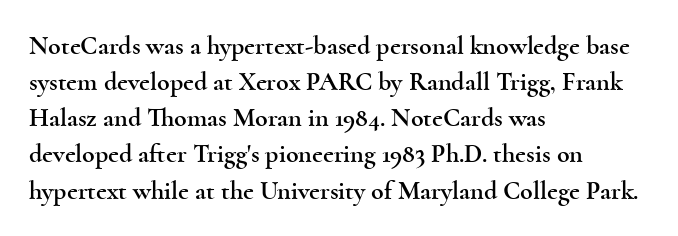
{"italic": "no", "underline": "no", "align": "left", "line_spacing": "normal", "line_spacing_ratio": 1.39, "letter_spacing": "normal", "letter_spacing_em": 0.0, "glyph_px": 26}
